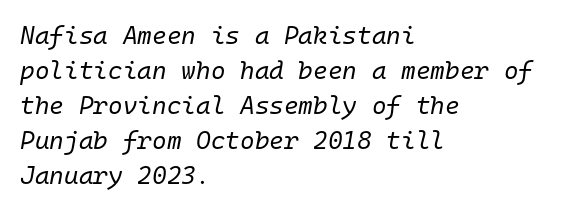
Q: Is the text bold? A: No.
Q: Is the text italic (slanted)? A: Yes, it leans right by about 10 degrees.
Q: Is the text underlined? A: No.
Q: How is the paragraph aligned? A: Left-aligned.
Q: Is the spacing between letters normal or unusually wide? A: Normal.
Q: Is the spacing between lines tight, normal or loose? A: Normal.
